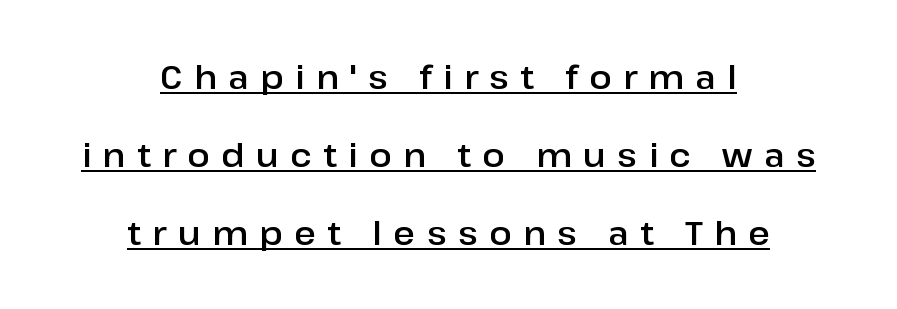
The image shows 33 px sans-serif type, upright; set centered, loose line spacing (2.37x), unusually wide letter spacing (+0.35 em), underlined; low stroke contrast and a medium x-height.
